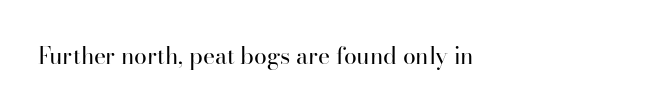
No word sits above an underline. The lettering stays uniformly vertical, giving the passage a roman look. Does extra space separate the letters? No, they use regular spacing. Compared with a centered layout, this one pins lines to the left instead.
